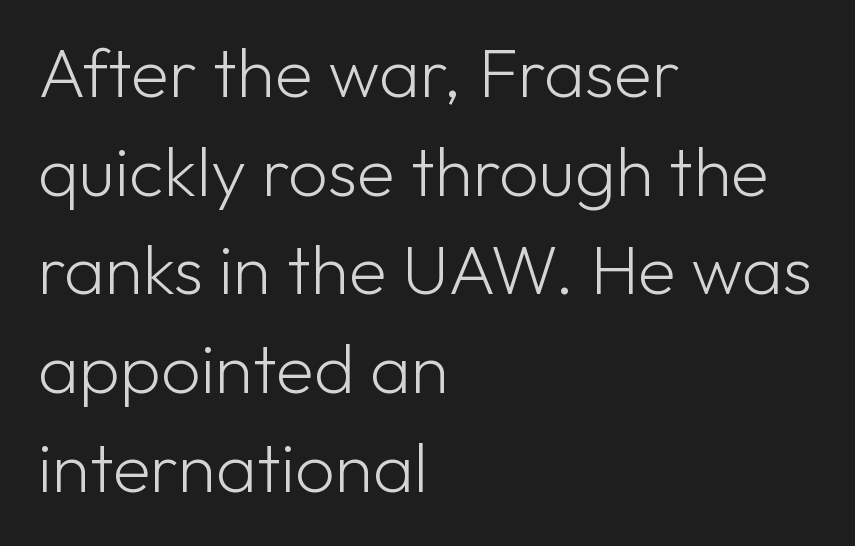
Q: Is the text bold? A: No.
Q: Is the text italic (slanted)? A: No, it is upright.
Q: Is the typeface a serif or a sans-serif typeface? A: Sans-serif.
Q: Is the text underlined? A: No.
Q: How is the paragraph aligned? A: Left-aligned.
Q: Is the spacing between letters normal or unusually wide? A: Normal.
Q: Is the spacing between lines tight, normal or loose? A: Normal.
Q: Width (condensed, normal, or wide)? A: Normal.
Q: Stroke contrast? A: Low.
Q: x-height? A: Medium.
Q: Monospaced? A: No.
